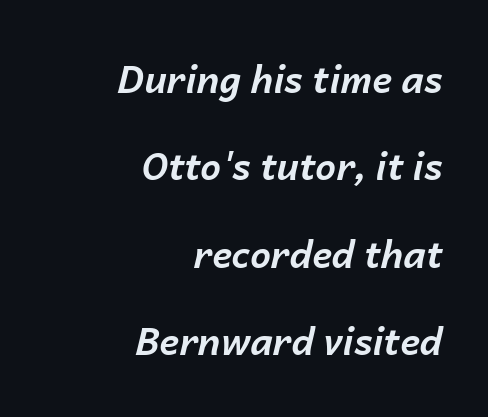
{"italic": "yes", "lean": "right", "slant_degrees": 14, "bold": "yes", "weight": "bold", "width": "normal", "stroke_contrast": "low", "x_height": "medium", "monospaced": "no", "underline": "no", "align": "right", "line_spacing": "loose", "line_spacing_ratio": 2.36, "letter_spacing": "normal", "letter_spacing_em": 0.0, "glyph_px": 37}
